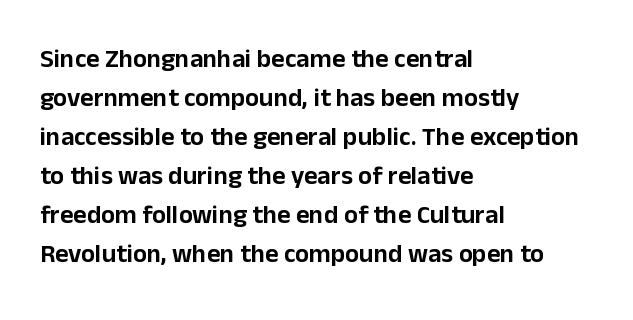
Q: Is the text italic (slanted)? A: No, it is upright.
Q: Is the text underlined? A: No.
Q: How is the paragraph aligned? A: Left-aligned.
Q: Is the spacing between letters normal or unusually wide? A: Normal.
Q: Is the spacing between lines tight, normal or loose? A: Normal.
